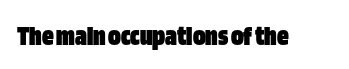
Q: Is the text bold? A: Yes.
Q: Is the text italic (slanted)? A: No, it is upright.
Q: Is the typeface a serif or a sans-serif typeface? A: Sans-serif.
Q: Is the text underlined? A: No.
Q: Is the spacing between letters normal or unusually wide? A: Normal.
Q: Width (condensed, normal, or wide)? A: Condensed.
Q: Stroke contrast? A: Low.
Q: x-height? A: Large.
Q: Monospaced? A: No.
